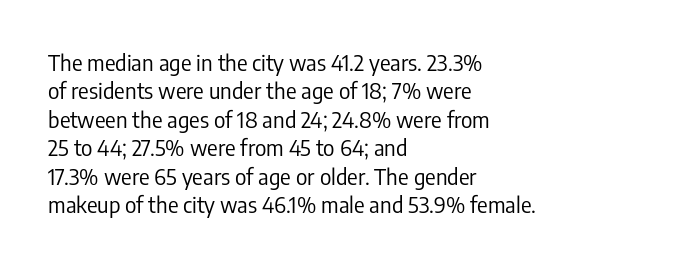
Rule under the text: the space is simply empty. Honestly, the letter spacing is just normal — you wouldn't notice it. The font's upright variant was chosen for this text. The strokes are not fattened; the text isn't bold. Layout note: lines flush left. The designer left line spacing at the default.
